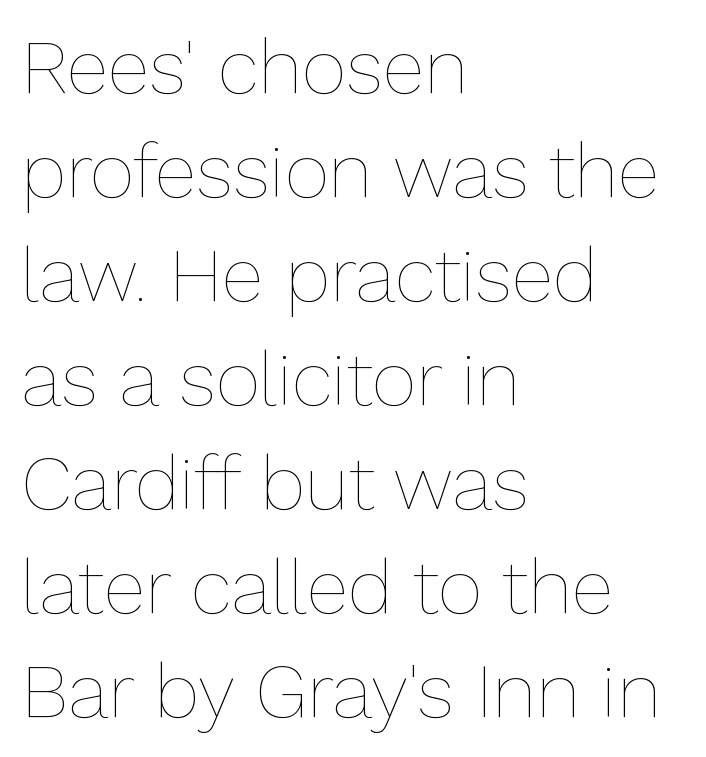
{"italic": "no", "bold": "no", "weight": "thin", "width": "normal", "stroke_contrast": "low", "x_height": "medium", "monospaced": "no", "underline": "no", "align": "left", "line_spacing": "normal", "line_spacing_ratio": 1.35, "letter_spacing": "normal", "letter_spacing_em": 0.0, "glyph_px": 77}
